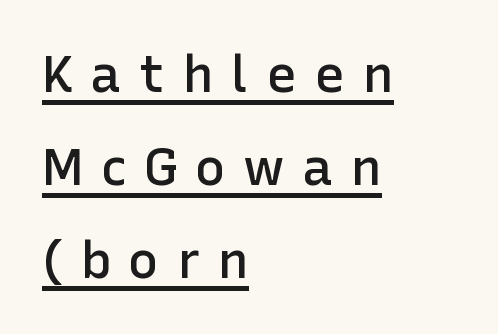
Horizontally, the lines are justified to the leading edge only. The letters are semibold — heavier than regular but short of a full bold. Classification — sans serif. Posture: upright roman. This rendering widens character spacing well past its baseline value.
